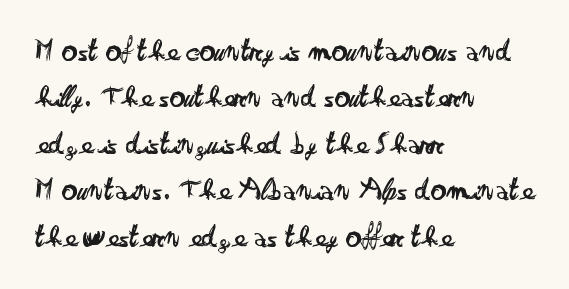
The image shows 31 px regular-weight, wide sans-serif type, upright; set left-aligned, normal line spacing (1.5x), normal letter spacing, not underlined; low stroke contrast and a small x-height.
